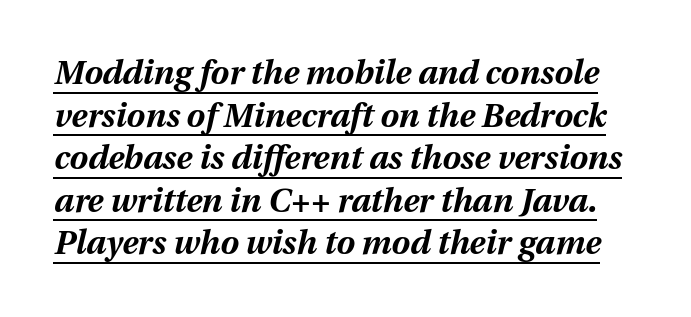
{"italic": "yes", "lean": "right", "slant_degrees": 12, "bold": "yes", "weight": "bold", "width": "normal", "stroke_contrast": "medium", "x_height": "medium", "monospaced": "no", "underline": "yes", "line_spacing": "normal", "line_spacing_ratio": 1.29, "letter_spacing": "normal", "letter_spacing_em": 0.0, "glyph_px": 33}
